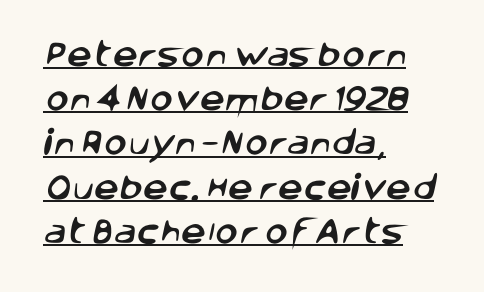
Q: Is the typeface a serif or a sans-serif typeface? A: Sans-serif.
Q: Is the text underlined? A: Yes.
Q: How is the paragraph aligned? A: Left-aligned.
Q: Is the spacing between letters normal or unusually wide? A: Normal.
Q: Is the spacing between lines tight, normal or loose? A: Normal.
Q: Width (condensed, normal, or wide)? A: Normal.
Q: Stroke contrast? A: Low.
Q: x-height? A: Large.
Q: Monospaced? A: No.
